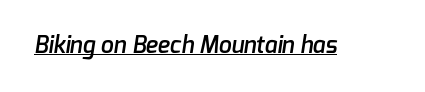
The image shows 23 px text type; set normal letter spacing, underlined.
